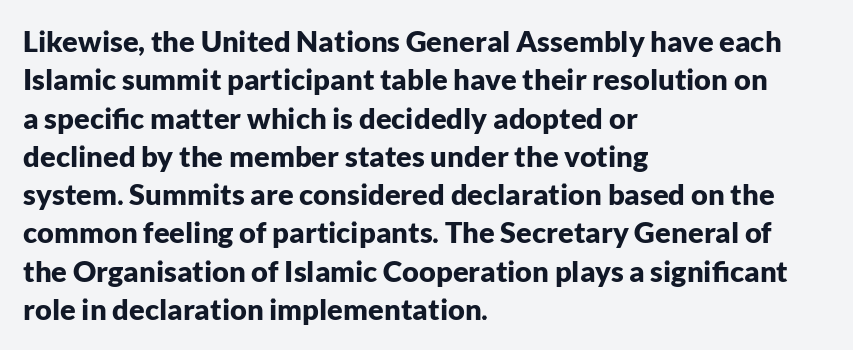
The image shows 29 px bold sans-serif type, upright; set left-aligned, normal line spacing (1.32x), normal letter spacing, not underlined; low stroke contrast and a medium x-height.
